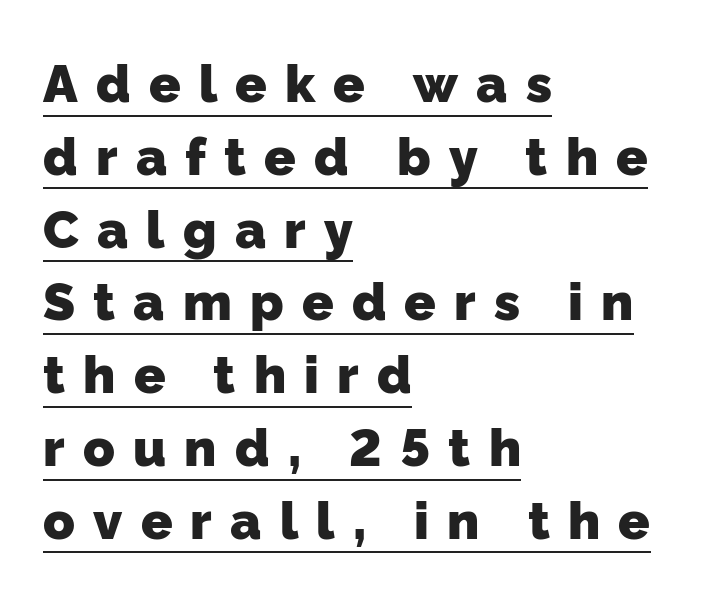
Q: Is the text bold? A: Yes.
Q: Is the typeface a serif or a sans-serif typeface? A: Sans-serif.
Q: Is the text underlined? A: Yes.
Q: How is the paragraph aligned? A: Left-aligned.
Q: Is the spacing between letters normal or unusually wide? A: Unusually wide.
Q: Is the spacing between lines tight, normal or loose? A: Normal.
Q: Width (condensed, normal, or wide)? A: Normal.
Q: Stroke contrast? A: Low.
Q: x-height? A: Medium.
Q: Monospaced? A: No.
